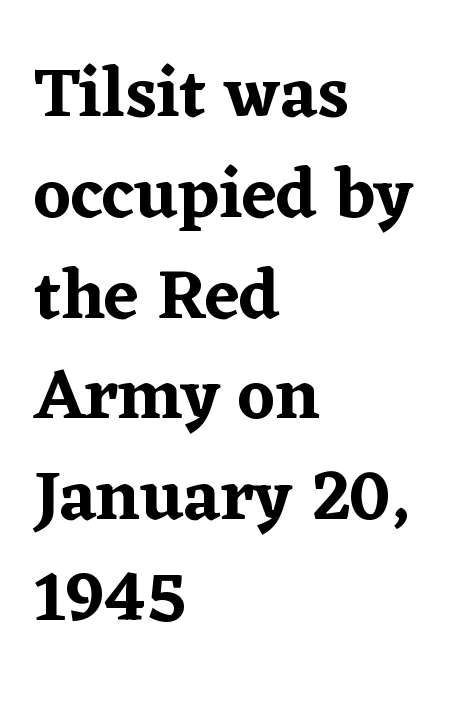
The image shows 71 px serif type, upright; set left-aligned, normal line spacing (1.42x), normal letter spacing, not underlined; low stroke contrast and a medium x-height.
